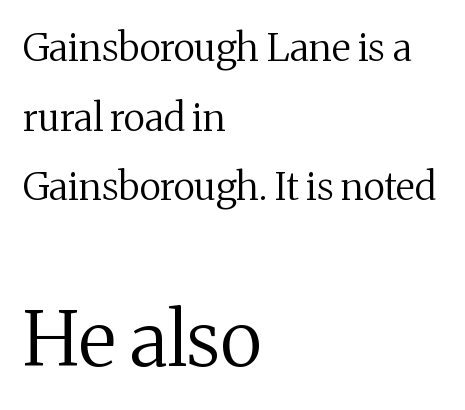
The image shows 75 px regular-weight serif type, upright; set left-aligned, line spacing 1.83x, normal letter spacing, not underlined; the second (bottom) block is 1.97x larger; medium stroke contrast and a medium x-height.
